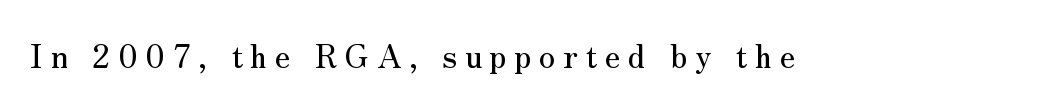
The image shows 32 px serif type, upright; set unusually wide letter spacing (+0.24 em), not underlined; medium stroke contrast and a small x-height.
